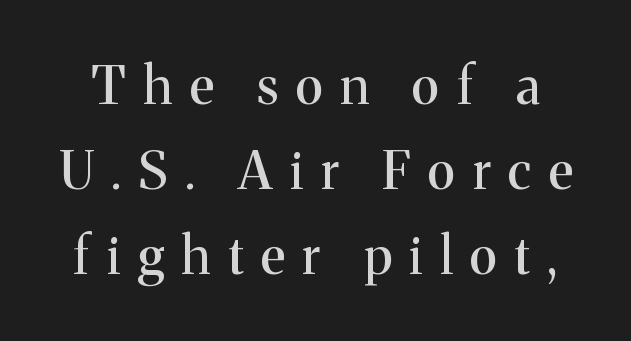
The passage shown is not underscored anywhere. Font category for this specimen: serif. One glance says typical: line gaps are just what's usual. What stands out about the letter spacing? Its width — letters are far apart. Style check: upright.
